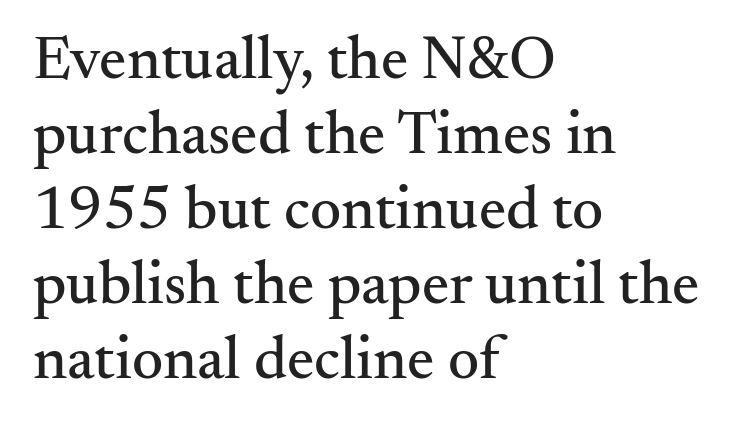
The image shows 61 px serif type, upright; set left-aligned, line spacing 1.23x, normal letter spacing, not underlined; medium stroke contrast and a small x-height.
